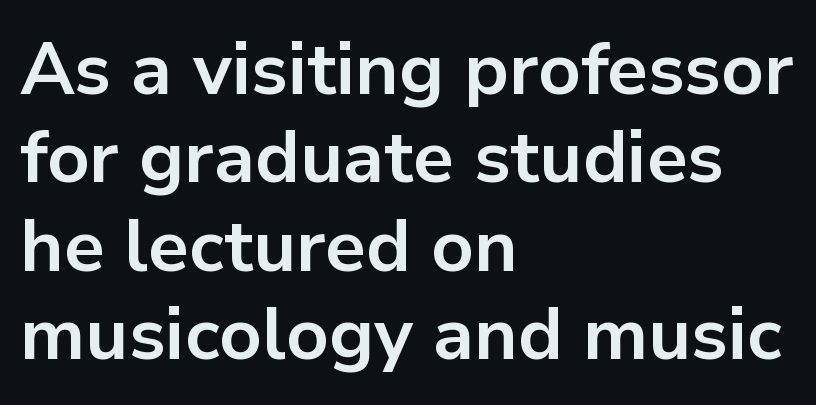
The image shows 73 px bold sans-serif type, upright; set left-aligned, line spacing 1.21x, normal letter spacing, not underlined; low stroke contrast and a medium x-height.
